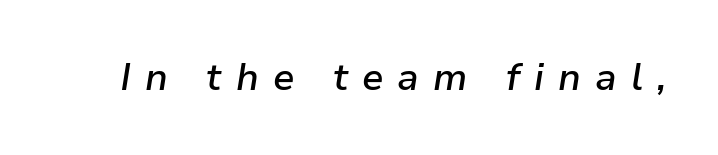
This is oblique type, the kind used for emphasis or titles. Underline: absent. These lines are rendered in a variable-pitch font. I'd describe the lettering as semibold — firm but not a full bold. Here the glyphs are tracked loosely, breaking word shapes into spaced letters.
